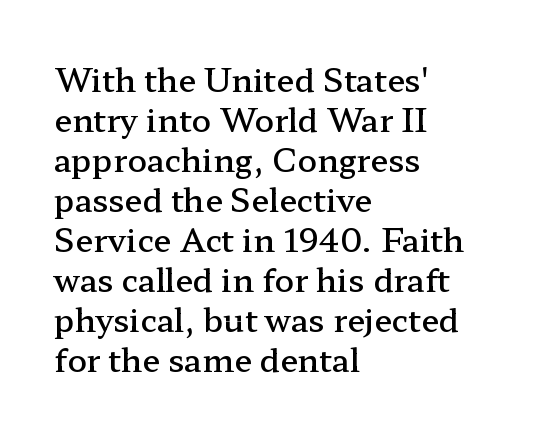
The zone under the glyphs is completely vacant. Leading matches the norm, producing a regular column. A serif font was chosen for this passage. Teacher's note: observe the even left margin — that is flush-left alignment. Is this a fixed-width face? No — the glyphs have proportional, varying widths. Weight: semibold (demi).
